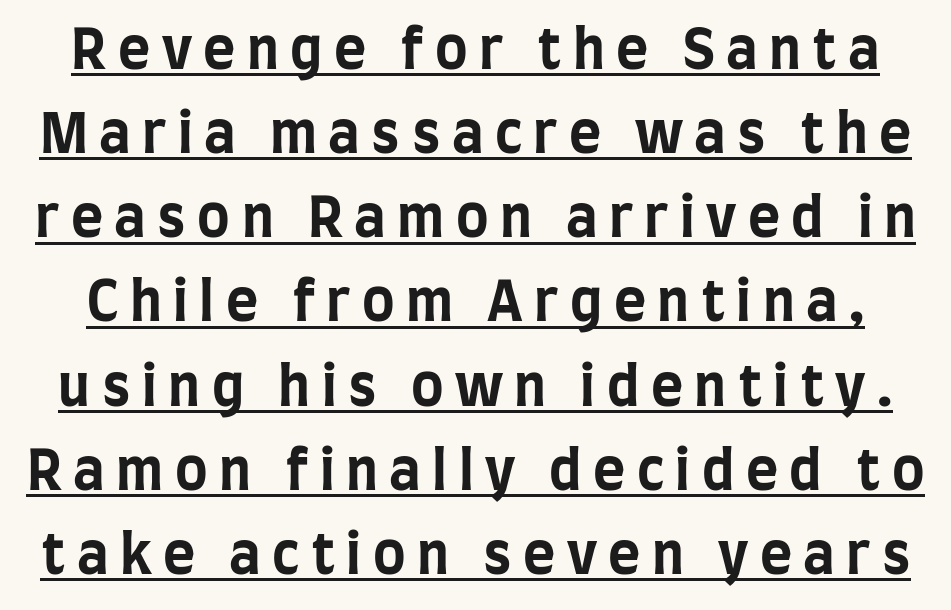
{"serif": "no", "italic": "no", "bold": "yes", "weight": "bold", "width": "condensed", "stroke_contrast": "low", "x_height": "large", "monospaced": "no", "underline": "yes", "line_spacing": "normal", "line_spacing_ratio": 1.53, "letter_spacing": "wide", "letter_spacing_em": 0.21, "glyph_px": 55}
